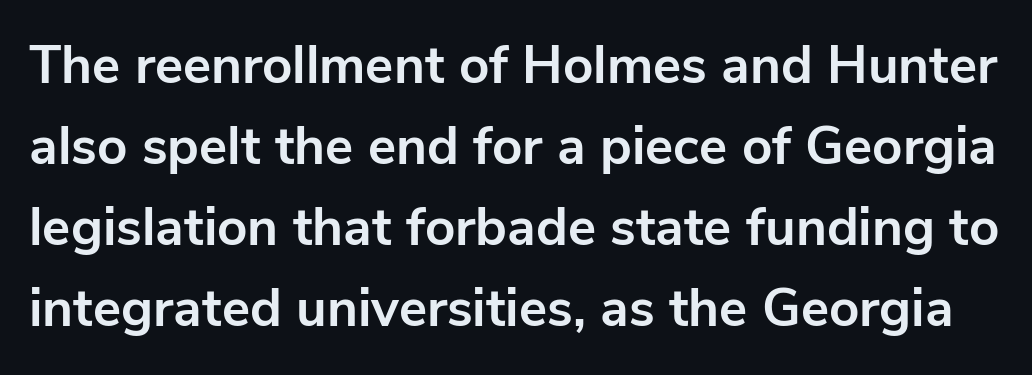
Line spacing here is normal. Font category for this specimen: sans-serif. Students, note that the glyphs here touch the page at normal intervals. The rendering uses natural spacing where letterforms have individual widths.
